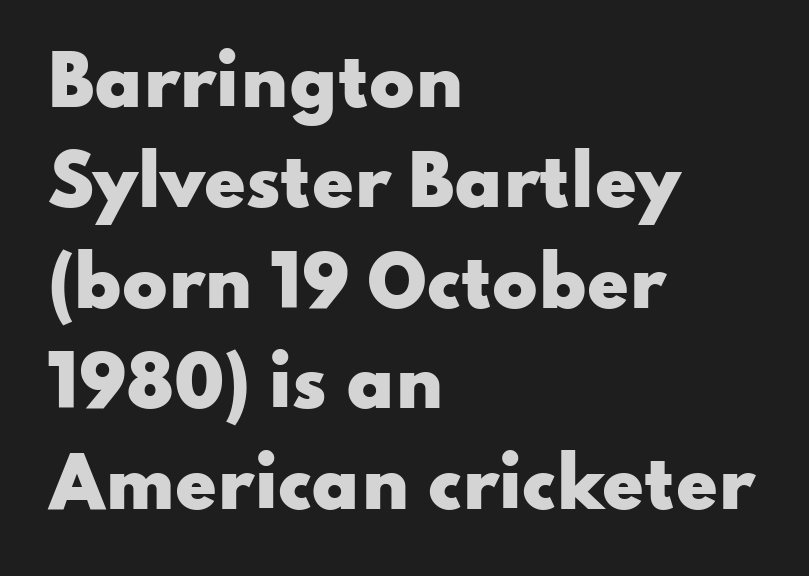
The image shows 67 px heavy, wide sans-serif type, upright; set left-aligned, normal line spacing (1.5x), normal letter spacing, not underlined; low stroke contrast and a small x-height.
